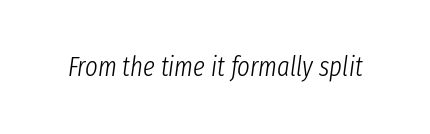
Glance below the letters and you will spot only blank space. The text carries the slant typical of an italic or oblique font. Stroke mass is kept to a normal reading level or below. The passage shown has conventional tracking throughout.
